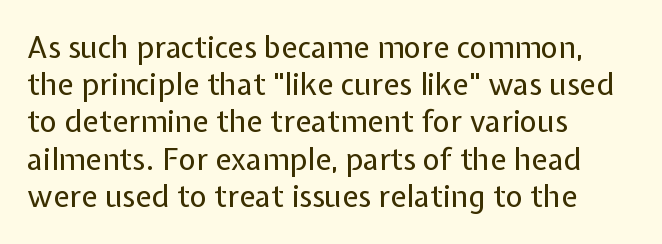
Caption: multi-line text, flush left, ragged right. Descenders are the only things crossing below the line. Posture: vertical. The strokes carry an ordinary text weight at most.
